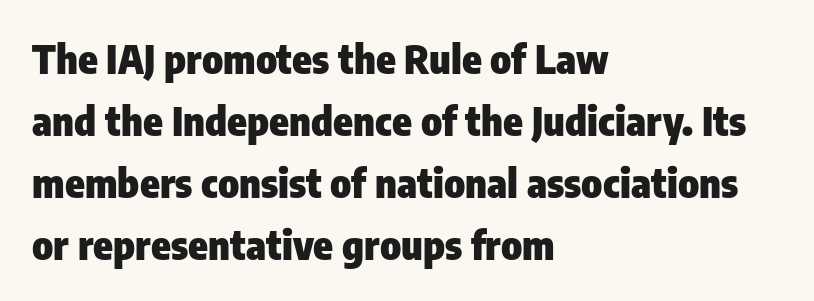
Letter spacing: default. Varying glyph widths throughout — classic text-font behaviour. The font is running at its bold setting. The gap between lines stays unmarked. Casual observation: everything's shoved over to the left.
